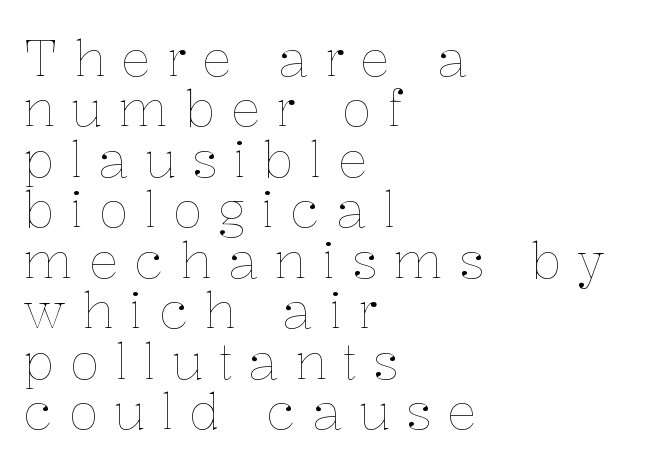
{"italic": "no", "bold": "no", "weight": "thin", "width": "normal", "stroke_contrast": "low", "x_height": "medium", "monospaced": "no", "underline": "no", "align": "left", "line_spacing": "tight", "line_spacing_ratio": 1.01, "letter_spacing": "wide", "letter_spacing_em": 0.31, "glyph_px": 50}
